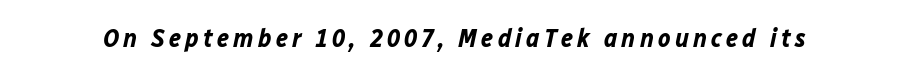
Q: Is the text bold? A: Yes.
Q: Is the text italic (slanted)? A: Yes, it leans right by about 12 degrees.
Q: Is the text underlined? A: No.
